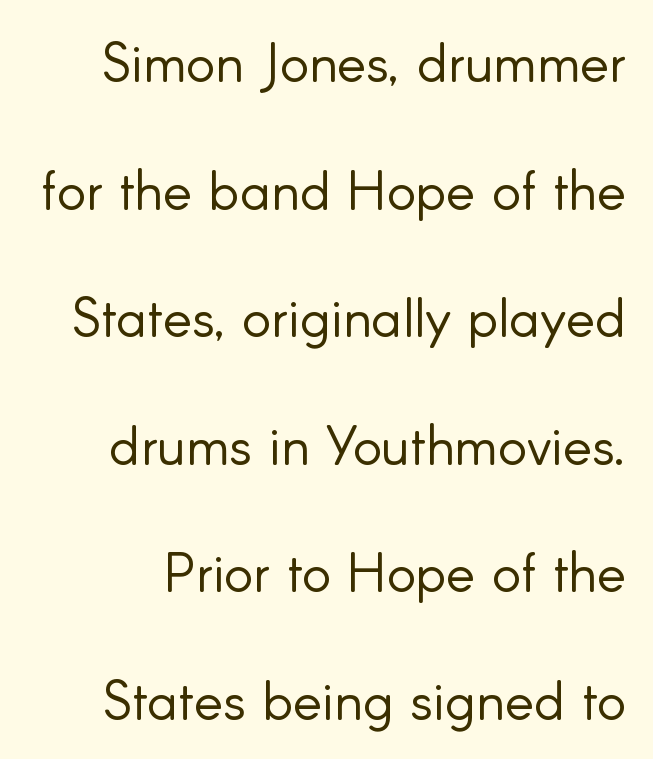
Successive baselines arrive slowly, with a big drop between each. A typesetter would call this zero additional tracking. Plain, unruled lines of type. The letters carry no serifs — their stems end cleanly without finishing strokes.
